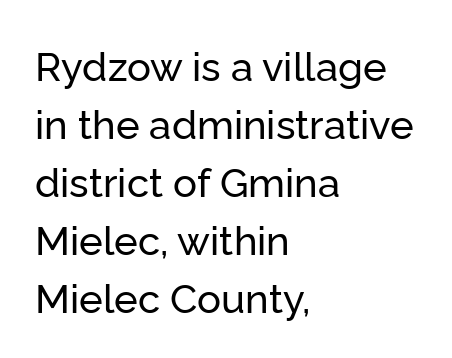
{"serif": "no", "italic": "no", "width": "normal", "stroke_contrast": "low", "x_height": "medium", "monospaced": "no", "underline": "no", "align": "left", "line_spacing": "normal", "line_spacing_ratio": 1.45, "letter_spacing": "normal", "letter_spacing_em": 0.0, "glyph_px": 40}
